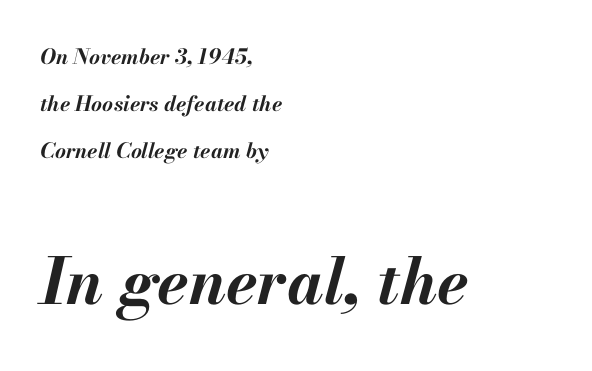
Posture: slanted. Each letter keeps its own natural width here, so spacing adapts to shape. Standard letterfit; no display-style spreading of the glyphs. Leading is clearly above the norm, producing a sparse column.
